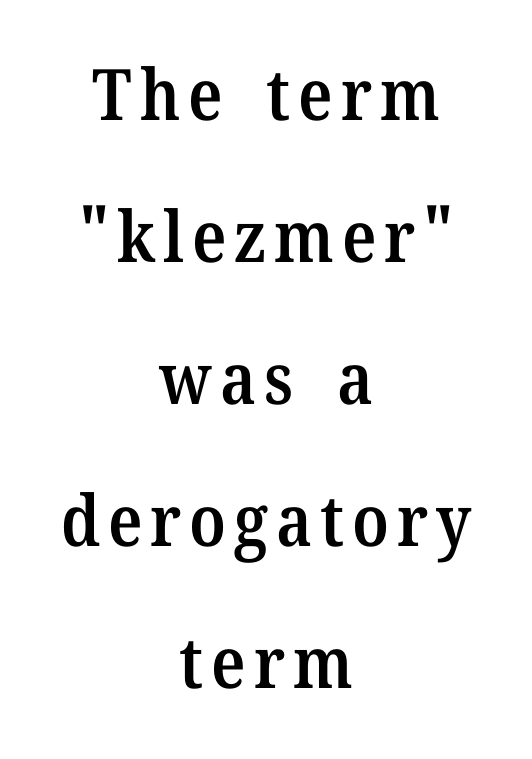
The compositor balanced each line on the midline. The characters look somewhat weighty, a semibold short of true bold. Examine the stroke ends and you'll spot serifs. You could fit nearly another row in the gap between these rows. Posture: vertical. Honestly, there is no underline to notice here at all.
